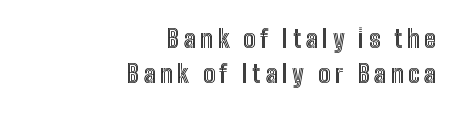
Q: Is the text italic (slanted)? A: No, it is upright.
Q: Is the text underlined? A: No.
Q: How is the paragraph aligned? A: Right-aligned.
Q: Is the spacing between lines tight, normal or loose? A: Normal.
